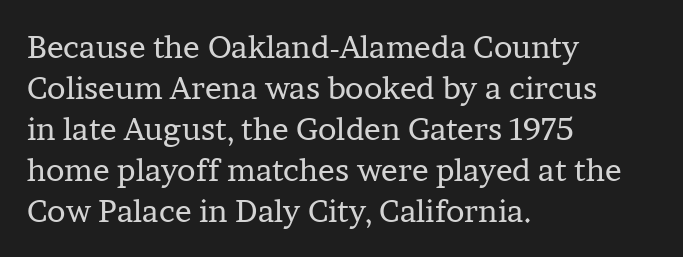
{"serif": "yes", "italic": "no", "bold": "no", "weight": "regular", "width": "normal", "stroke_contrast": "low", "x_height": "medium", "monospaced": "no", "underline": "no", "align": "left", "line_spacing": "normal", "line_spacing_ratio": 1.32, "letter_spacing": "normal", "letter_spacing_em": 0.0, "glyph_px": 31}
